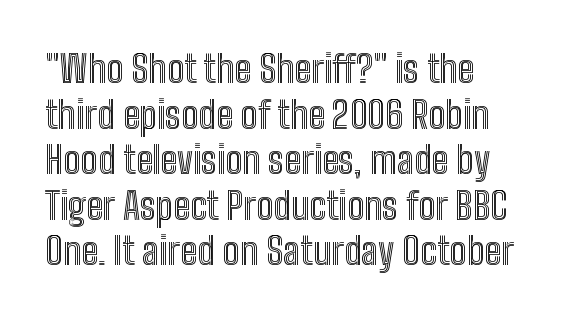
No italicization has been applied; the sample stays upright. Spacing verdict: proportional, widths tailored to each character. Underlining? Definitely not there. The tracking reads as untouched default to a designer's eye. One-word summary of the alignment: left.
